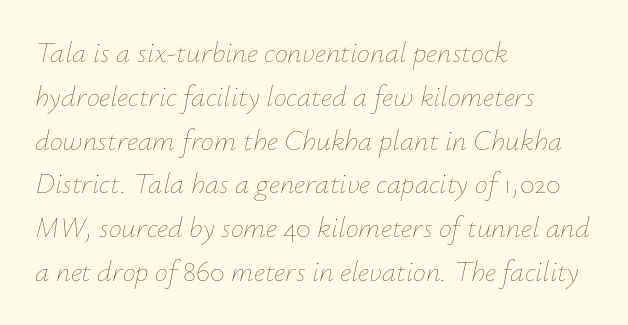
The string is rendered with underlining switched off. Is this a fixed-width face? No — the glyphs have proportional, varying widths. Is this a heavy cut? Hardly; it is regular or lighter. Tall strokes in this sample are angled rather than plumb. The line-height multiplier appears to be the usual default. Each word holds together tightly as a unit, with standard inter-letter gaps.
